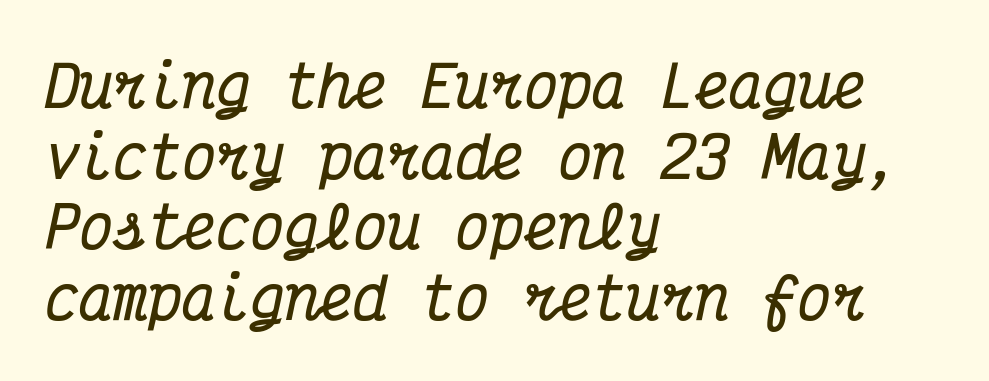
Q: Is the text bold? A: Yes.
Q: Is the text italic (slanted)? A: Yes, it leans right by about 12 degrees.
Q: Is the typeface a serif or a sans-serif typeface? A: Serif.
Q: Is the text underlined? A: No.
Q: How is the paragraph aligned? A: Left-aligned.
Q: Is the spacing between letters normal or unusually wide? A: Normal.
Q: Width (condensed, normal, or wide)? A: Condensed.
Q: Stroke contrast? A: Medium.
Q: x-height? A: Medium.
Q: Monospaced? A: Yes.
